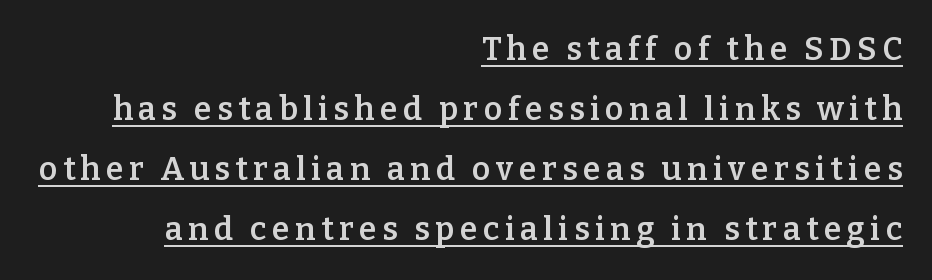
Honestly, the underline is the first thing you notice here. Serif or sans? Serif — the stroke terminals have little feet. You can tell it's not italic because the verticals are truly vertical. How heavy is the stroke? Medium-heavy — a semibold, shy of bold. Character widths vary here, with narrow letters taking less room than wide ones.
